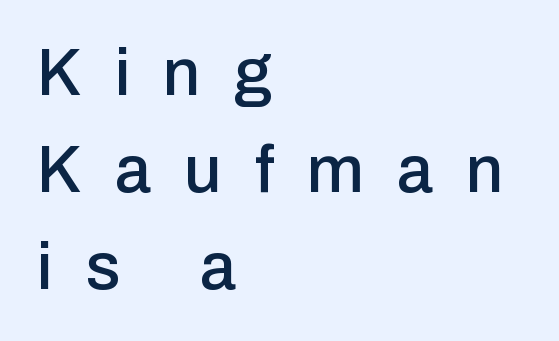
The image shows 66 px sans-serif type, upright; set left-aligned, normal line spacing (1.47x), unusually wide letter spacing (+0.5 em), not underlined; low stroke contrast and a medium x-height.
